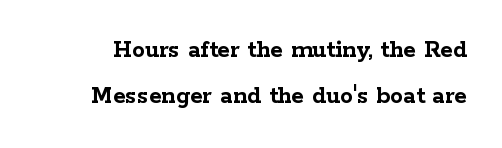
Q: Is the text bold? A: Yes.
Q: Is the text italic (slanted)? A: No, it is upright.
Q: Is the text underlined? A: No.
Q: Is the spacing between letters normal or unusually wide? A: Normal.
